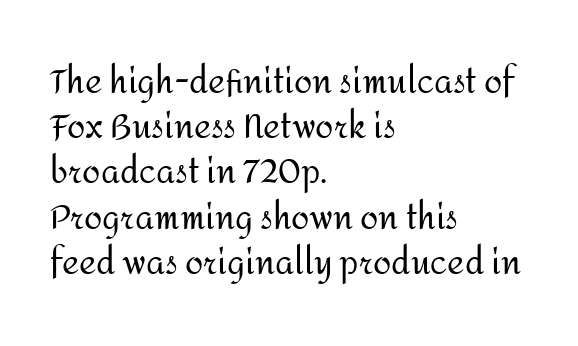
The space beneath each line is pristine and unruled. What's the leading like? Ordinary, nothing unusual. Line beginnings align vertically; line endings do not. Serifs: no, the terminals of the letterforms are clean.
